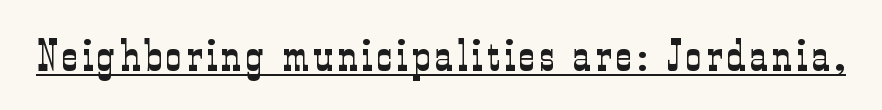
The image shows 44 px light, condensed serif type, upright; set underlined; low stroke contrast and a medium x-height.
